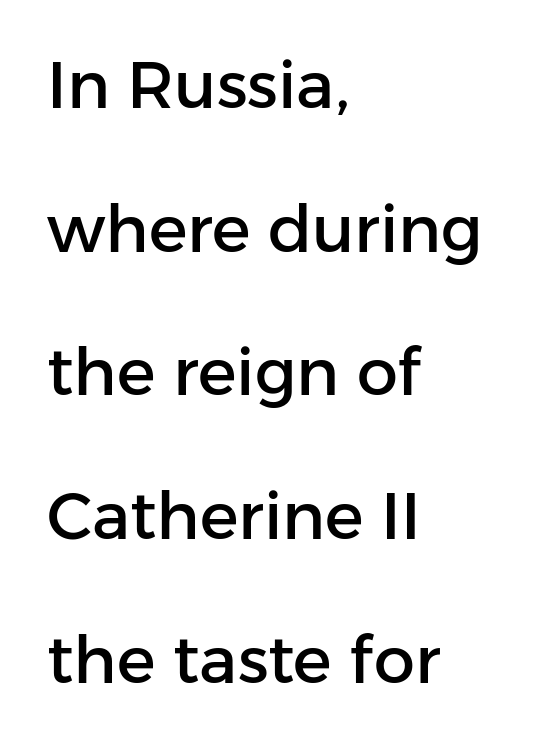
Airy leading. Characters follow at the spacing the type designer built in. Is this a fixed-width face? No — the glyphs have proportional, varying widths. I'd call this a sans setting — the letters go barefoot. A student would call this left alignment; a typographer would say flush left, rag right. This is the regular roman posture of the typeface.
